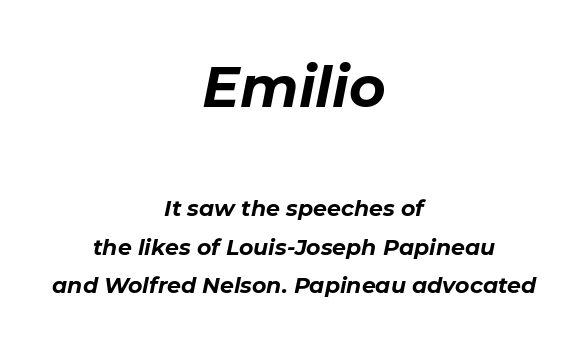
{"italic": "yes", "lean": "right", "slant_degrees": 11, "bold": "yes", "weight": "bold", "width": "normal", "stroke_contrast": "low", "x_height": "medium", "monospaced": "no", "underline": "no", "align": "center", "line_spacing_ratio": 1.74, "letter_spacing": "normal", "letter_spacing_em": 0.0, "larger_block": "first", "size_ratio": 2.55, "glyph_px": 56}
